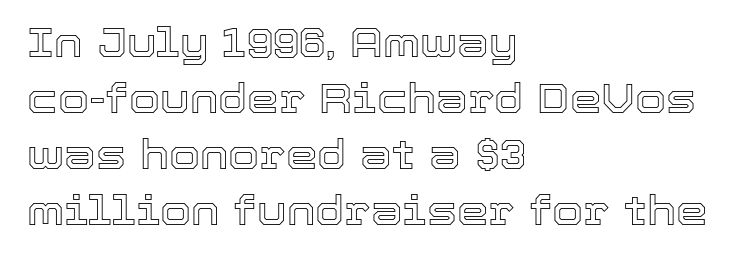
The image shows 40 px text type, upright; set left-aligned, normal line spacing (1.4x), normal letter spacing, not underlined; a medium x-height.
